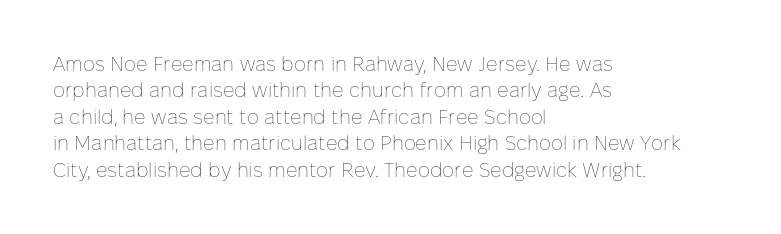
The image shows 20 px text type, upright; set left-aligned, normal line spacing (1.32x), normal letter spacing, not underlined.
